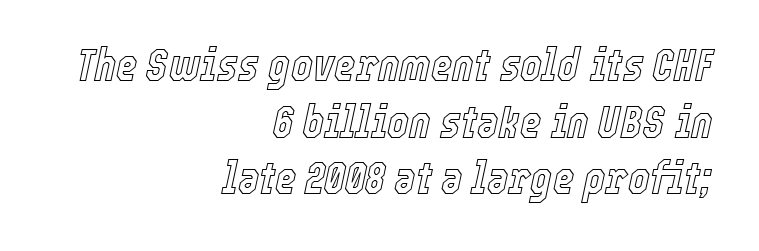
The image shows 46 px condensed type, italic (leaning right); set right-aligned, line spacing 1.23x, normal letter spacing, not underlined; a medium x-height.
